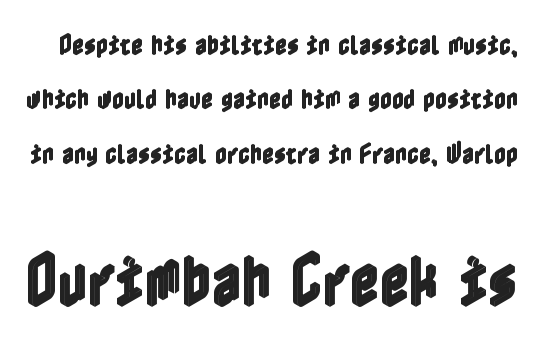
Observe the ordinary spacing: letters are neighbours, not strangers. The letters in the lower block stand taller than those in the block above. Successive baselines arrive slowly, with a big drop between each. Words float on clear page, feet unadorned. No italicization has been applied; the sample stays upright.
